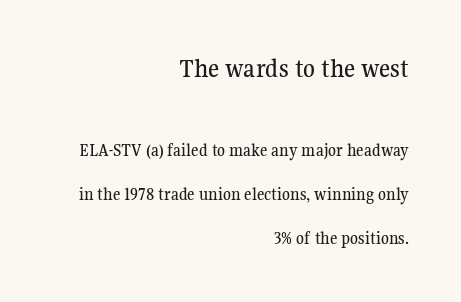
The image shows 27 px text type, upright; set right-aligned, loose line spacing (2.44x), normal letter spacing, not underlined; the first (top) block is 1.5x larger.
